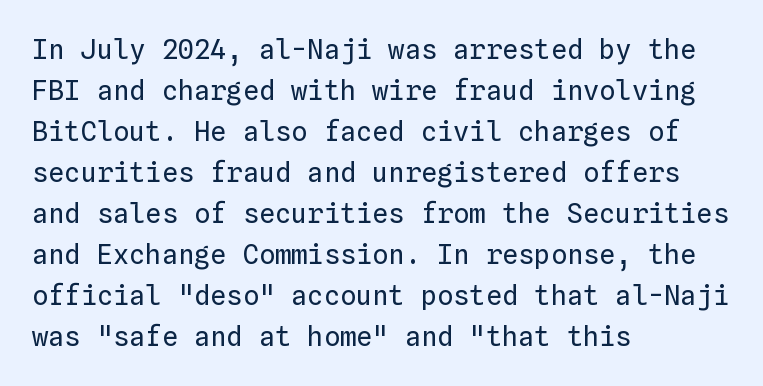
The image shows 27 px text type, upright; set left-aligned, normal line spacing (1.52x), normal letter spacing, not underlined.
